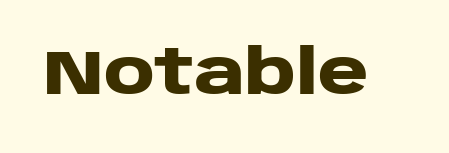
{"serif": "no", "italic": "no", "bold": "yes", "weight": "heavy", "width": "wide", "stroke_contrast": "low", "x_height": "large", "monospaced": "no", "underline": "no", "letter_spacing": "normal", "letter_spacing_em": 0.0, "glyph_px": 62}
